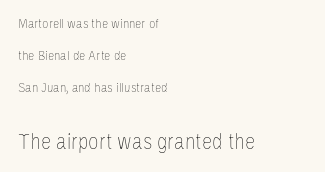
The zone under the glyphs is completely vacant. A great deal of white space separates one row of letters from the next. Visually the block forms a straight wall on the left and a jagged coastline on the right. Unbolded letterforms with no extra heft. If you squint, the bottom block still reads clearly — it's the larger of the two. The tracking reads as untouched default to a designer's eye.
